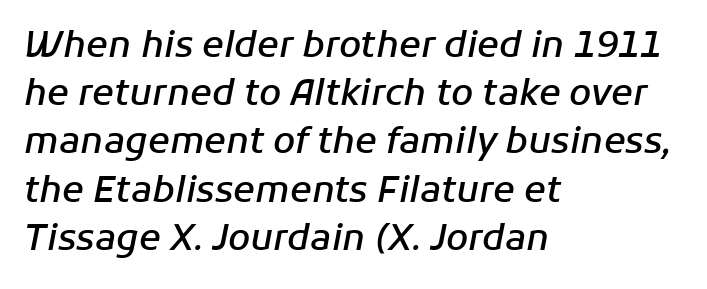
{"italic": "yes", "lean": "right", "slant_degrees": 11, "bold": "semi", "weight": "semibold", "width": "normal", "stroke_contrast": "low", "x_height": "medium", "monospaced": "no", "underline": "no", "align": "left", "line_spacing": "normal", "line_spacing_ratio": 1.34, "letter_spacing": "normal", "letter_spacing_em": 0.0, "glyph_px": 36}
